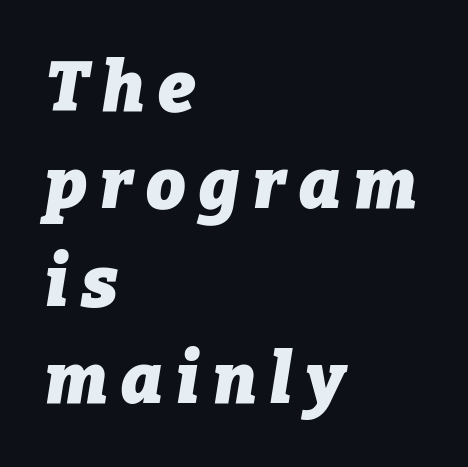
The passage shown leans; its letterforms are oblique. Notice how thick the strokes are: this is what a full bold looks like. Rows of type keep a routine distance in the vertical direction. Do the characters align in a grid? No, the font is proportional.
